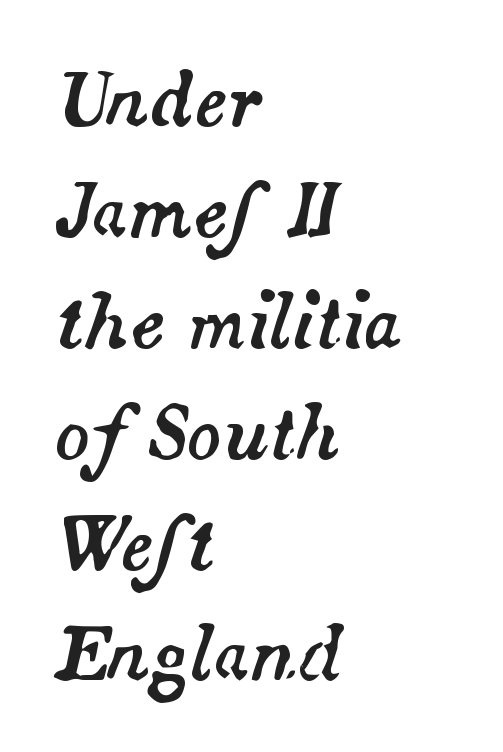
The image shows 72 px text type, italic (leaning right); set left-aligned, normal line spacing (1.54x), normal letter spacing, not underlined; medium stroke contrast and a small x-height.
